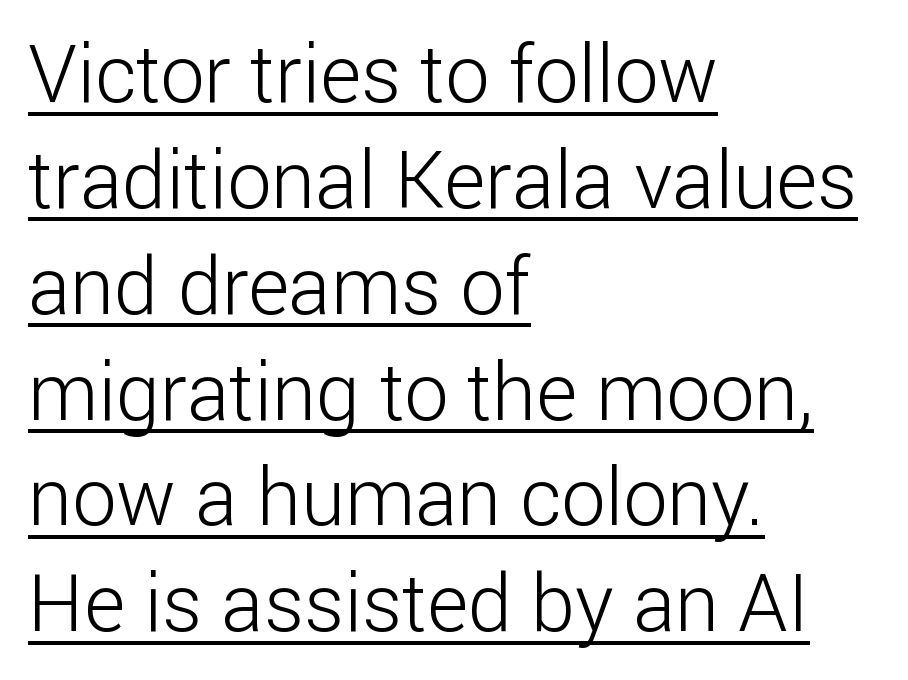
Q: Is the text bold? A: No.
Q: Is the text italic (slanted)? A: No, it is upright.
Q: Is the typeface a serif or a sans-serif typeface? A: Sans-serif.
Q: Is the text underlined? A: Yes.
Q: How is the paragraph aligned? A: Left-aligned.
Q: Is the spacing between letters normal or unusually wide? A: Normal.
Q: Is the spacing between lines tight, normal or loose? A: Normal.
Q: Width (condensed, normal, or wide)? A: Normal.
Q: Stroke contrast? A: Low.
Q: x-height? A: Medium.
Q: Monospaced? A: No.
